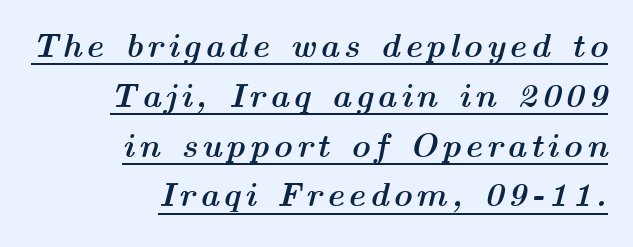
Q: Is the text bold? A: Yes.
Q: Is the text italic (slanted)? A: Yes, it leans right by about 14 degrees.
Q: Is the text underlined? A: Yes.
Q: How is the paragraph aligned? A: Right-aligned.
Q: Is the spacing between lines tight, normal or loose? A: Normal.
Q: Width (condensed, normal, or wide)? A: Wide.
Q: Stroke contrast? A: Medium.
Q: x-height? A: Medium.
Q: Monospaced? A: No.
